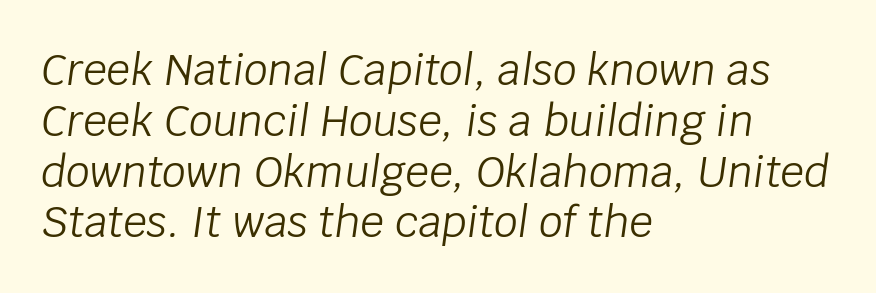
Compared with a centered layout, this one pins lines to the left instead. The text carries the slant typical of an italic or oblique font. This rendering leaves character spacing at its baseline value. Varying glyph widths throughout — classic text-font behaviour. Descender tails drop into unmarked territory. On a weight scale, this lands at 450 or below.
